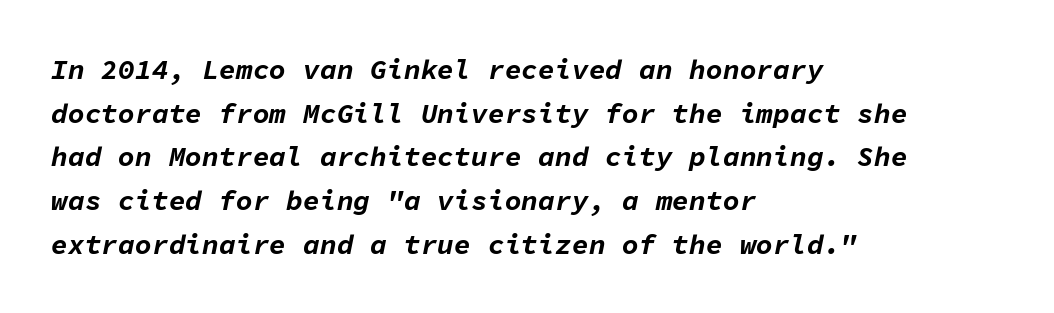
The line texture is even and compact thanks to regular tracking. The string is rendered with underlining switched off. Is the block centered? No — it sits flush against the left margin. Spacing verdict: monospaced, one width for all characters. The passage shown leans; its letterforms are oblique.
